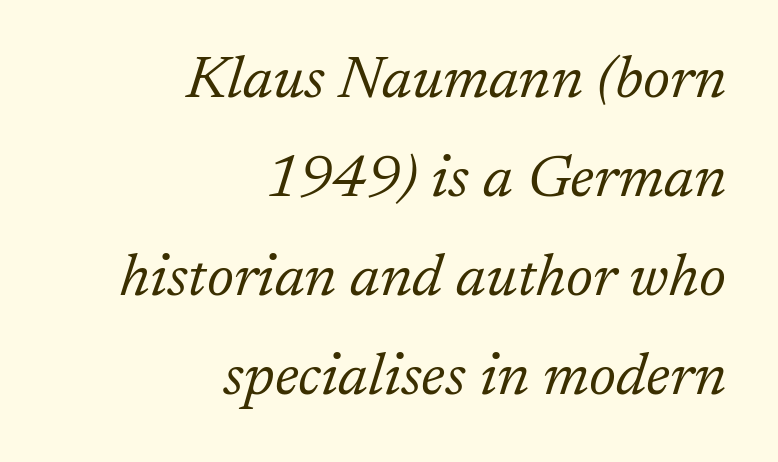
Layout note: lines flush right. The rendering applies a slant to the glyphs. Here the glyphs are tracked normally, forming tight word shapes. Does the leading feel generous? No, just average. Is the type heavy? It reads as light-to-regular instead.
